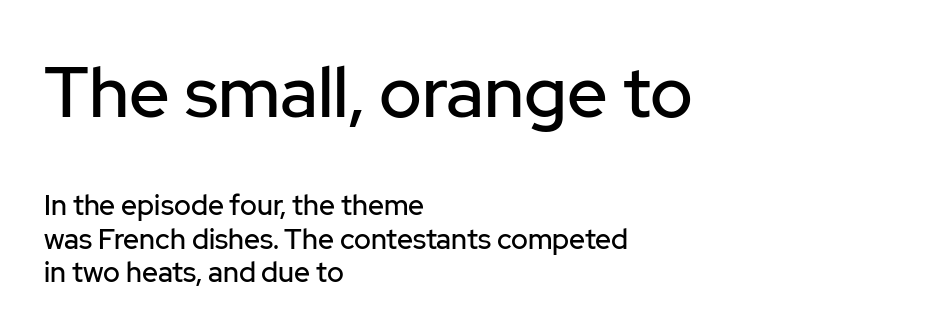
Q: Is the text italic (slanted)? A: No, it is upright.
Q: Is the typeface a serif or a sans-serif typeface? A: Sans-serif.
Q: Is the text underlined? A: No.
Q: How is the paragraph aligned? A: Left-aligned.
Q: Is the spacing between letters normal or unusually wide? A: Normal.
Q: Which block of text is set in a larger size, the first (top) or the second (bottom)? A: The first (top) one.
Q: Width (condensed, normal, or wide)? A: Normal.
Q: Stroke contrast? A: Low.
Q: x-height? A: Medium.
Q: Monospaced? A: No.
